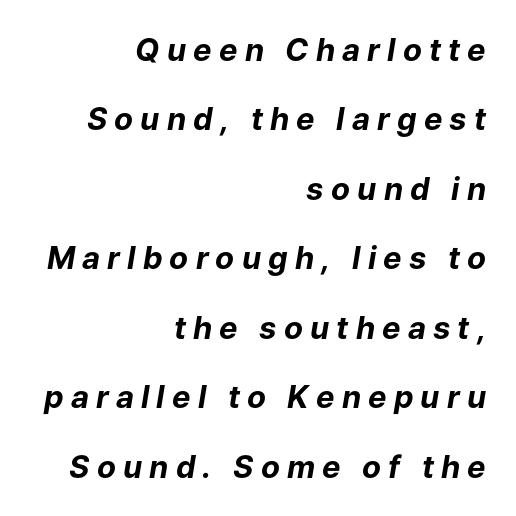
The image shows 31 px bold type, italic (leaning right); set right-aligned, loose line spacing (2.24x), unusually wide letter spacing (+0.23 em), not underlined; low stroke contrast and a medium x-height.
